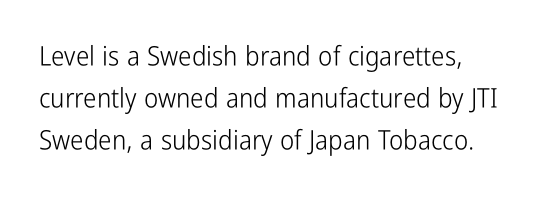
Q: Is the text bold? A: No.
Q: Is the text italic (slanted)? A: No, it is upright.
Q: Is the text underlined? A: No.
Q: How is the paragraph aligned? A: Left-aligned.
Q: Is the spacing between letters normal or unusually wide? A: Normal.
Q: Is the spacing between lines tight, normal or loose? A: Normal.
